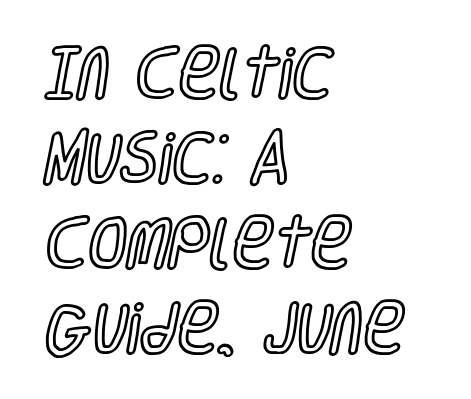
Q: Is the text italic (slanted)? A: Yes.
Q: Is the text underlined? A: No.
Q: How is the paragraph aligned? A: Left-aligned.
Q: Is the spacing between letters normal or unusually wide? A: Normal.
Q: Is the spacing between lines tight, normal or loose? A: Normal.
Q: Width (condensed, normal, or wide)? A: Condensed.
Q: x-height? A: Large.
Q: Monospaced? A: No.
